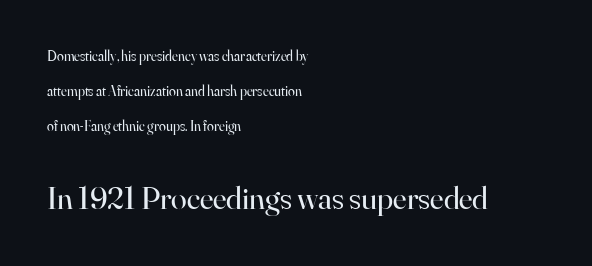
The image shows 32 px regular-weight serif type, upright; set left-aligned, loose line spacing (2.49x), normal letter spacing, not underlined; the second (bottom) block is 2.29x larger; high stroke contrast and a small x-height.
